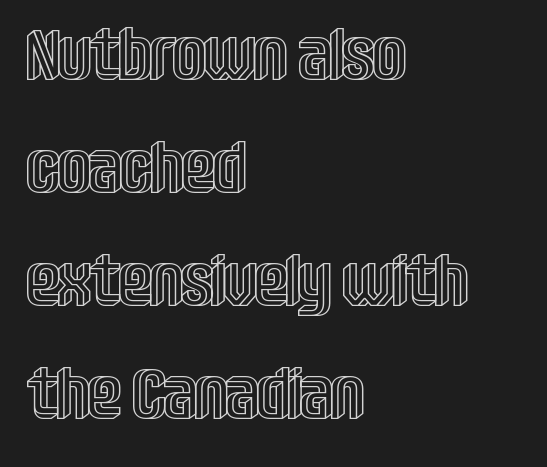
The rendering uses a moderate line-height, typical for paragraphs. The text block is weighted toward the left margin, trailing off unevenly rightward. The face used here is proportionally spaced, like ordinary book or web type. Decoration check: the copy has no underline. Characters follow at the spacing the type designer built in.
